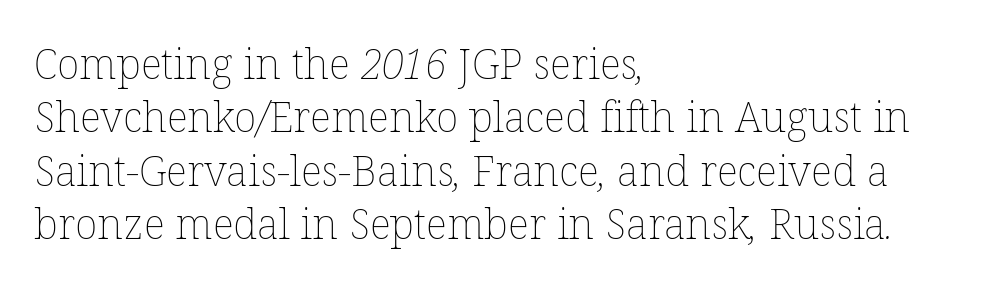
Between one letter and the next there's only the usual sliver of space. Beneath every word, the page is bare. Regular leading. The compositor pushed each line to the left boundary. Here the designer chose a conventional face with non-uniform glyph widths.
